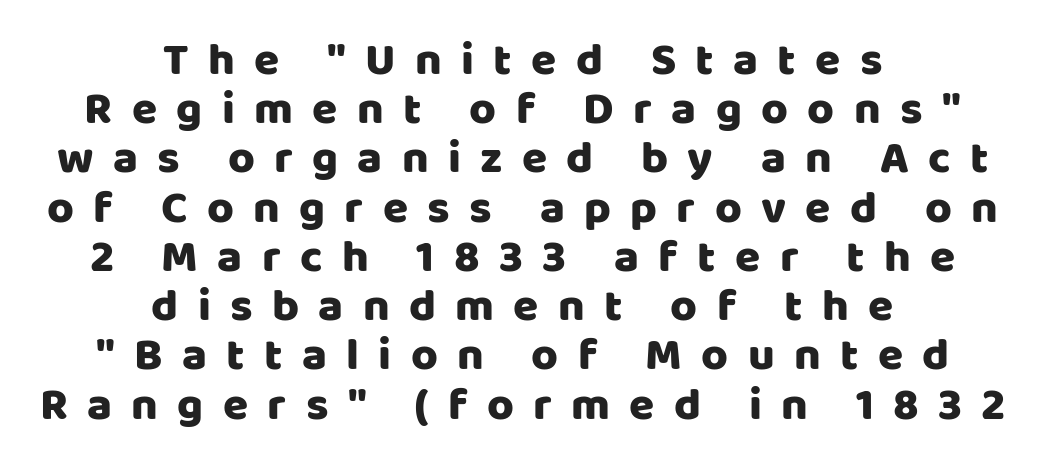
{"serif": "no", "italic": "no", "width": "normal", "stroke_contrast": "low", "x_height": "large", "monospaced": "no", "underline": "no", "align": "center", "line_spacing": "tight", "line_spacing_ratio": 1.07, "letter_spacing": "wide", "letter_spacing_em": 0.42, "glyph_px": 46}
